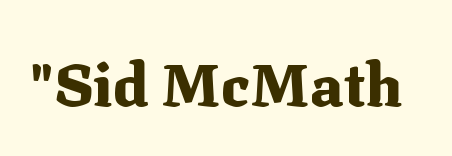
This rendering leaves character spacing at its baseline value. Underlining? Definitely not there. Varying glyph widths throughout — classic text-font behaviour. Tall strokes in this sample are plumb rather than angled. Does the type have serifs? Yes, each stem ends in a small foot. The face used here has the dense, thick strokes of a bold.
